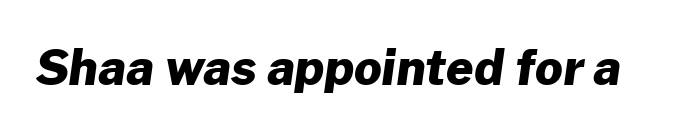
{"serif": "no", "bold": "yes", "weight": "heavy", "width": "normal", "stroke_contrast": "low", "x_height": "medium", "monospaced": "no", "underline": "no", "letter_spacing": "normal", "letter_spacing_em": 0.0, "glyph_px": 48}
